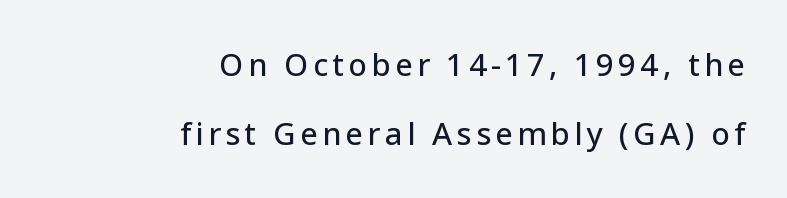
Q: Is the text italic (slanted)? A: No, it is upright.
Q: Is the typeface a serif or a sans-serif typeface? A: Sans-serif.
Q: Is the text underlined? A: No.
Q: How is the paragraph aligned? A: Right-aligned.
Q: Is the spacing between lines tight, normal or loose? A: Loose.
Q: Width (condensed, normal, or wide)? A: Normal.
Q: Stroke contrast? A: Low.
Q: x-height? A: Medium.
Q: Monospaced? A: No.
